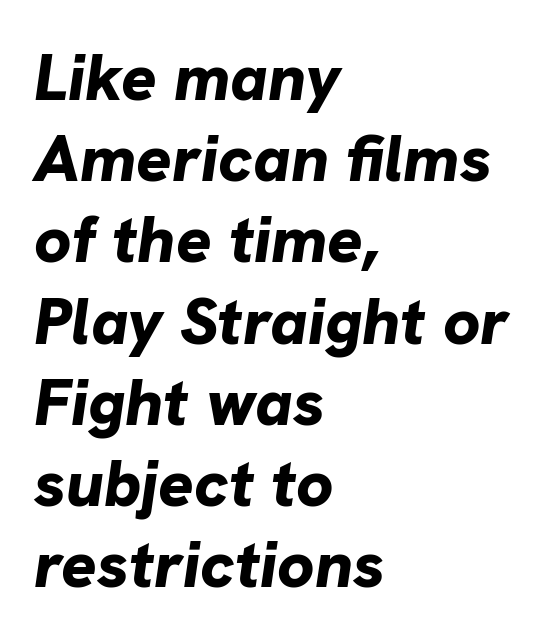
The image shows 66 px bold type, italic (leaning right); set left-aligned, line spacing 1.23x, normal letter spacing, not underlined; low stroke contrast and a medium x-height.
